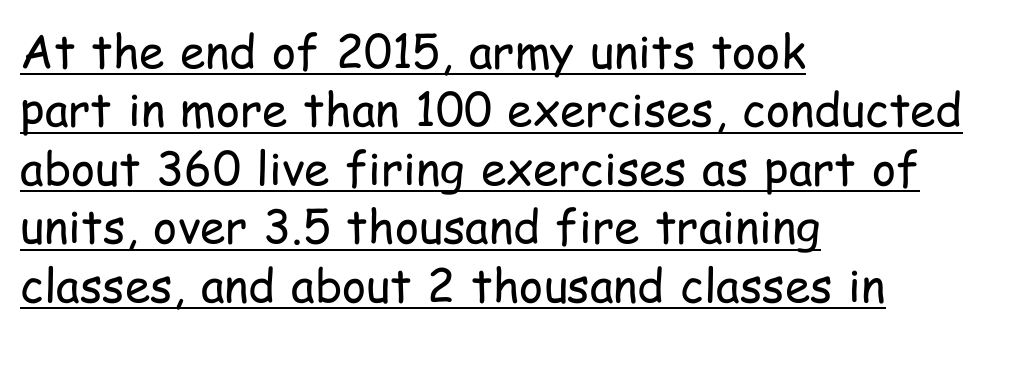
The image shows 46 px regular-weight, condensed sans-serif type, upright; set left-aligned, normal line spacing (1.27x), normal letter spacing, underlined; low stroke contrast and a medium x-height.
